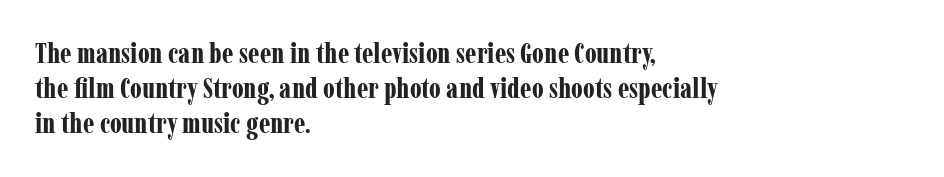
{"serif": "yes", "italic": "no", "bold": "yes", "weight": "bold", "width": "condensed", "stroke_contrast": "low", "x_height": "medium", "monospaced": "no", "underline": "no", "align": "left", "line_spacing_ratio": 1.21, "letter_spacing": "normal", "letter_spacing_em": 0.0, "glyph_px": 29}
